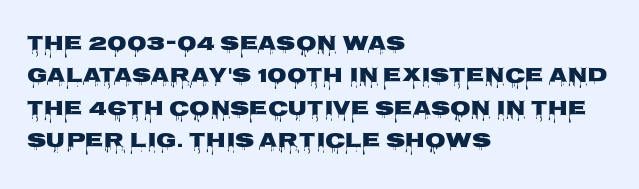
Glyph-to-glyph distance matches everyday printed text. Upright lettering throughout. Notice how descenders clear the ascenders below comfortably — that's standard leading. The strip under each line holds only bare page. Layout note: lines flush left.
